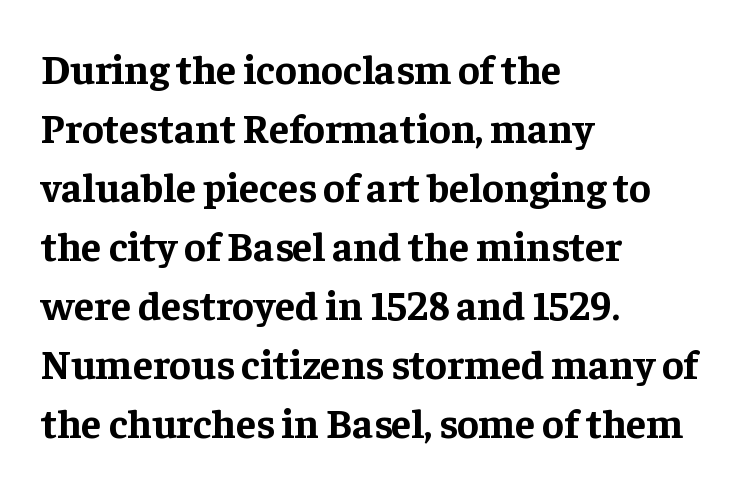
Q: Is the text bold? A: Yes.
Q: Is the text italic (slanted)? A: No, it is upright.
Q: Is the typeface a serif or a sans-serif typeface? A: Serif.
Q: Is the text underlined? A: No.
Q: How is the paragraph aligned? A: Left-aligned.
Q: Is the spacing between letters normal or unusually wide? A: Normal.
Q: Is the spacing between lines tight, normal or loose? A: Normal.
Q: Width (condensed, normal, or wide)? A: Normal.
Q: Stroke contrast? A: Low.
Q: x-height? A: Medium.
Q: Monospaced? A: No.
